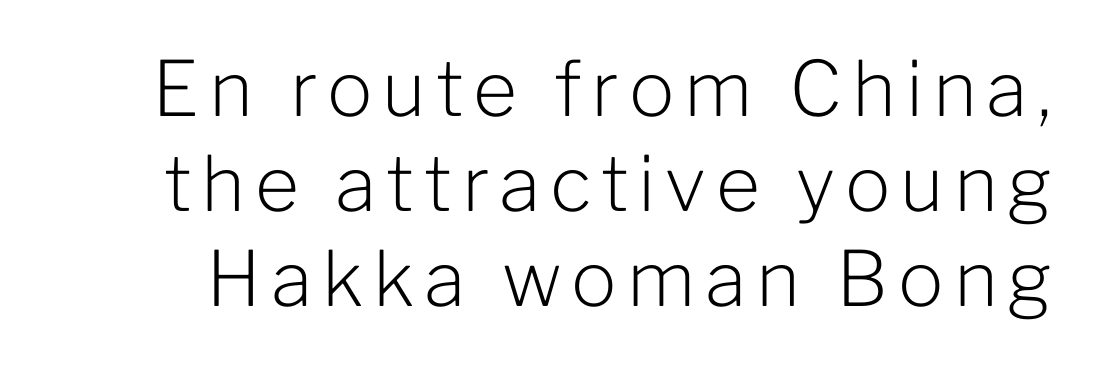
The image shows 76 px light sans-serif type, upright; set normal line spacing (1.25x), not underlined; low stroke contrast and a medium x-height.
